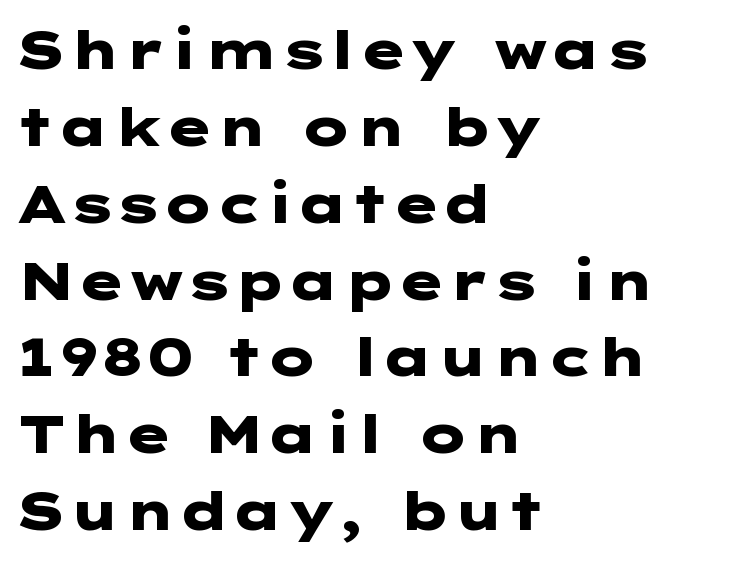
Honestly, there is no underline to notice here at all. If you measured baseline to baseline, you'd find a middling distance. Strong, thick strokes mark this as bold type. Horizontal alignment here is leftward, the default for most running prose.
